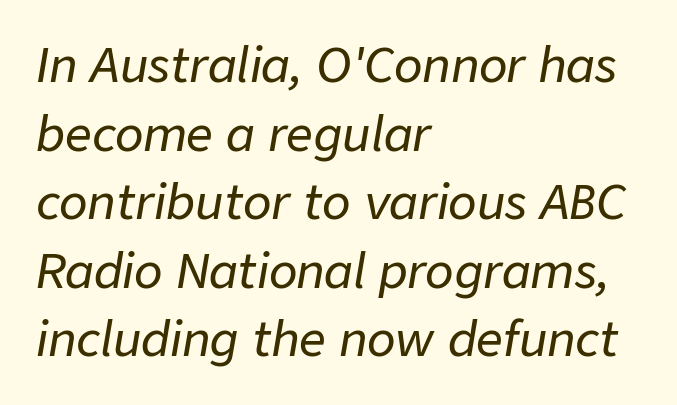
Q: Is the text italic (slanted)? A: Yes, it leans right by about 9 degrees.
Q: Is the text underlined? A: No.
Q: How is the paragraph aligned? A: Left-aligned.
Q: Is the spacing between letters normal or unusually wide? A: Normal.
Q: Is the spacing between lines tight, normal or loose? A: Normal.
Q: Width (condensed, normal, or wide)? A: Normal.
Q: Stroke contrast? A: Low.
Q: x-height? A: Medium.
Q: Monospaced? A: No.
